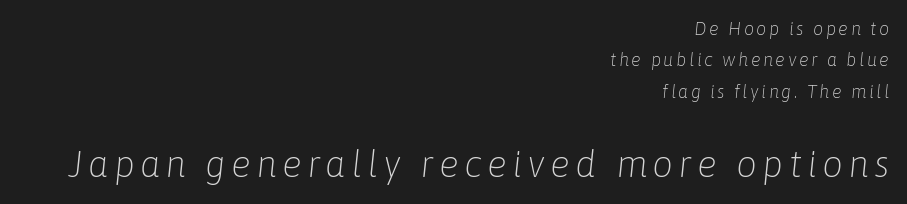
{"italic": "yes", "lean": "right", "slant_degrees": 6, "bold": "no", "weight": "light", "width": "normal", "stroke_contrast": "low", "x_height": "medium", "monospaced": "no", "underline": "no", "align": "right", "line_spacing_ratio": 1.75, "larger_block": "second", "size_ratio": 2.06, "glyph_px": 37}
